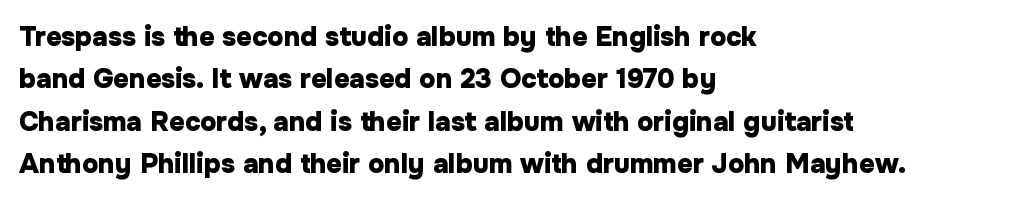
The axis of the letterforms is exactly vertical. The passage is arranged the way most books set body copy — flush left. Beneath every word, the page is bare. Summary of weight: heavy, a full bold. In terms of leading, this rendering sits right in the middle.
